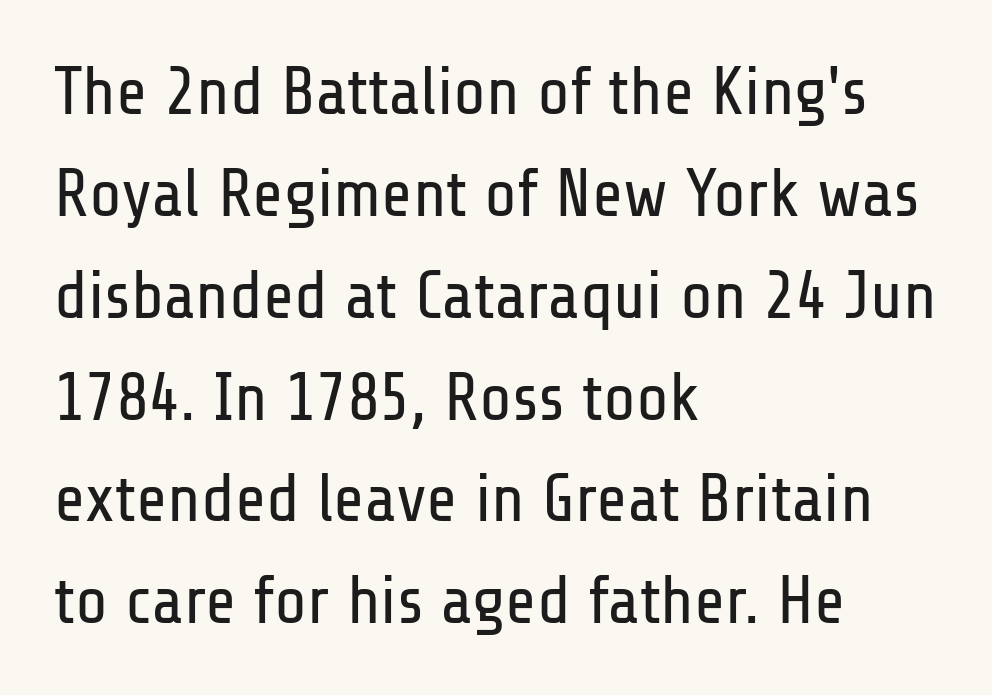
{"serif": "no", "italic": "no", "bold": "no", "weight": "regular", "width": "condensed", "stroke_contrast": "low", "x_height": "medium", "monospaced": "no", "underline": "no", "align": "left", "line_spacing": "normal", "line_spacing_ratio": 1.52, "letter_spacing": "normal", "letter_spacing_em": 0.0, "glyph_px": 67}
